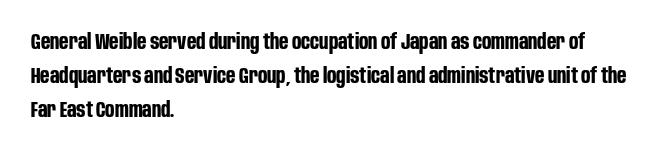
Q: Is the text bold? A: Yes.
Q: Is the text italic (slanted)? A: No, it is upright.
Q: Is the text underlined? A: No.
Q: How is the paragraph aligned? A: Left-aligned.
Q: Is the spacing between letters normal or unusually wide? A: Normal.
Q: Is the spacing between lines tight, normal or loose? A: Normal.
